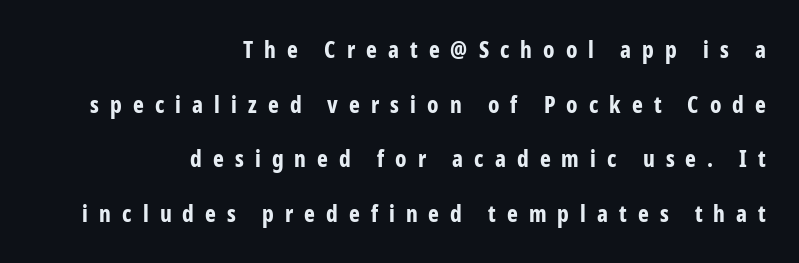
The image shows 23 px bold type, upright; set right-aligned, loose line spacing (2.38x), unusually wide letter spacing (+0.48 em), not underlined.
